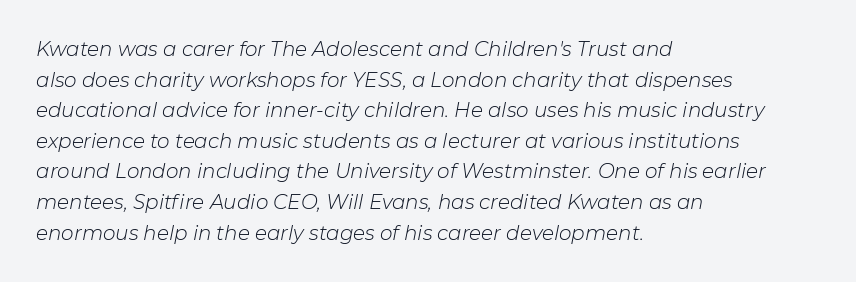
{"italic": "yes", "lean": "right", "slant_degrees": 11, "bold": "no", "underline": "no", "align": "left", "line_spacing": "normal", "line_spacing_ratio": 1.53, "letter_spacing": "normal", "letter_spacing_em": 0.0, "glyph_px": 20}
